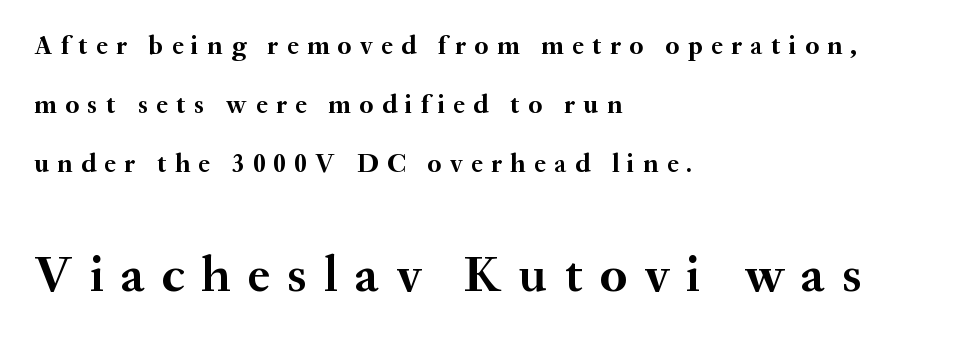
The image shows 51 px semibold serif type, upright; set left-aligned, loose line spacing (2.27x), unusually wide letter spacing (+0.33 em), not underlined; the second (bottom) block is 1.96x larger; medium stroke contrast and a small x-height.
